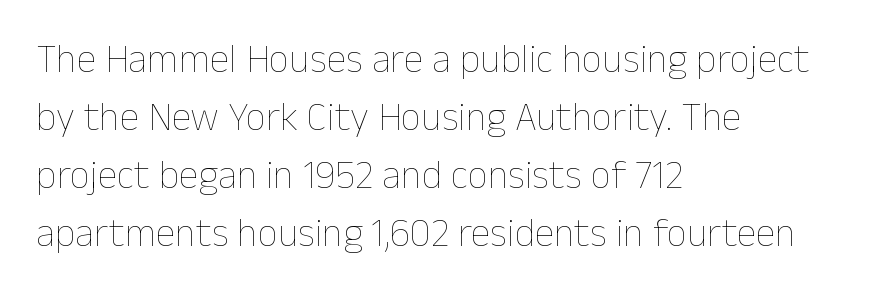
Regarding leading, the lines here are spaced in the standard way. The axis of the letterforms is exactly vertical. The letters advance in unequal steps, a hallmark of proportional type. Heft: none added — not bold. Anything drawn beneath the words? Only blank space.
